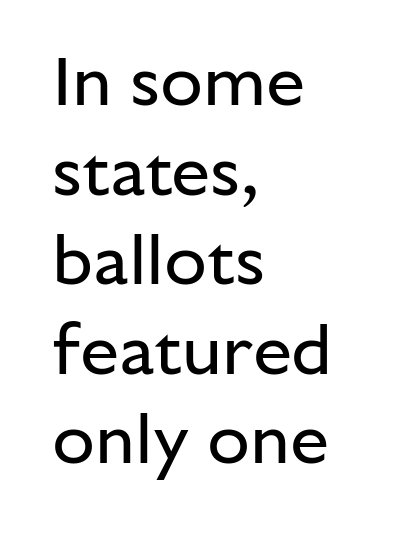
Q: Is the text bold? A: No.
Q: Is the text italic (slanted)? A: No, it is upright.
Q: Is the typeface a serif or a sans-serif typeface? A: Sans-serif.
Q: Is the text underlined? A: No.
Q: How is the paragraph aligned? A: Left-aligned.
Q: Is the spacing between letters normal or unusually wide? A: Normal.
Q: Is the spacing between lines tight, normal or loose? A: Normal.
Q: Width (condensed, normal, or wide)? A: Normal.
Q: Stroke contrast? A: Low.
Q: x-height? A: Medium.
Q: Monospaced? A: No.
